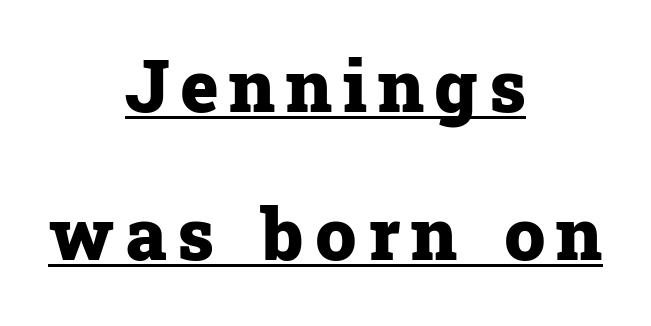
The image shows 73 px heavy serif type, upright; set centered, loose line spacing (2.03x), underlined; low stroke contrast and a medium x-height.
